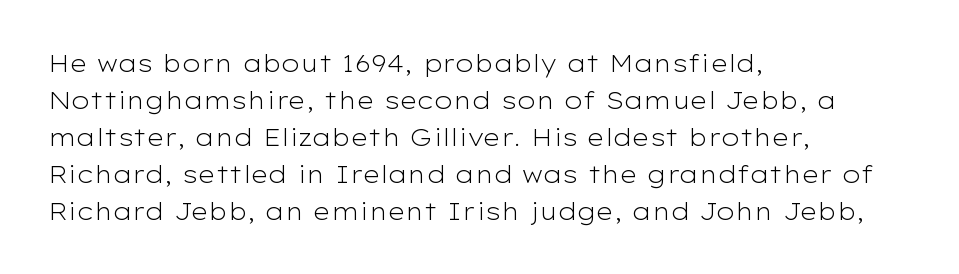
The image shows 24 px text type, upright; set left-aligned, normal line spacing (1.54x), normal letter spacing, not underlined.
